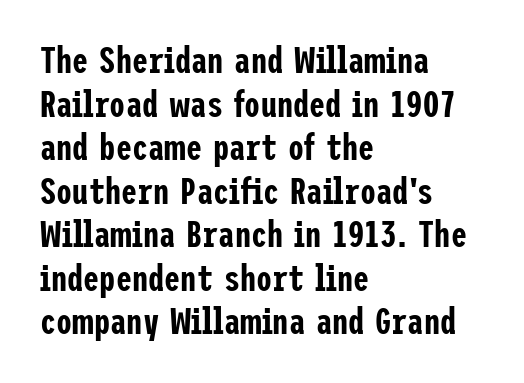
Posture: straight, roman, zero tilt. The passage shown is typeset with a sans-serif family. The baseline area is clear. The typesetter chose a ragged-right arrangement here. The letters sit at their default tracking, neither squeezed nor spread.
